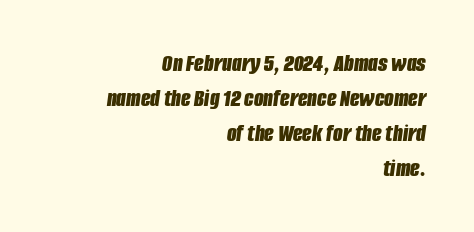
Q: Is the text bold? A: Yes.
Q: Is the text italic (slanted)? A: Yes, it leans right by about 8 degrees.
Q: Is the text underlined? A: No.
Q: How is the paragraph aligned? A: Right-aligned.
Q: Is the spacing between letters normal or unusually wide? A: Normal.
Q: Is the spacing between lines tight, normal or loose? A: Normal.
